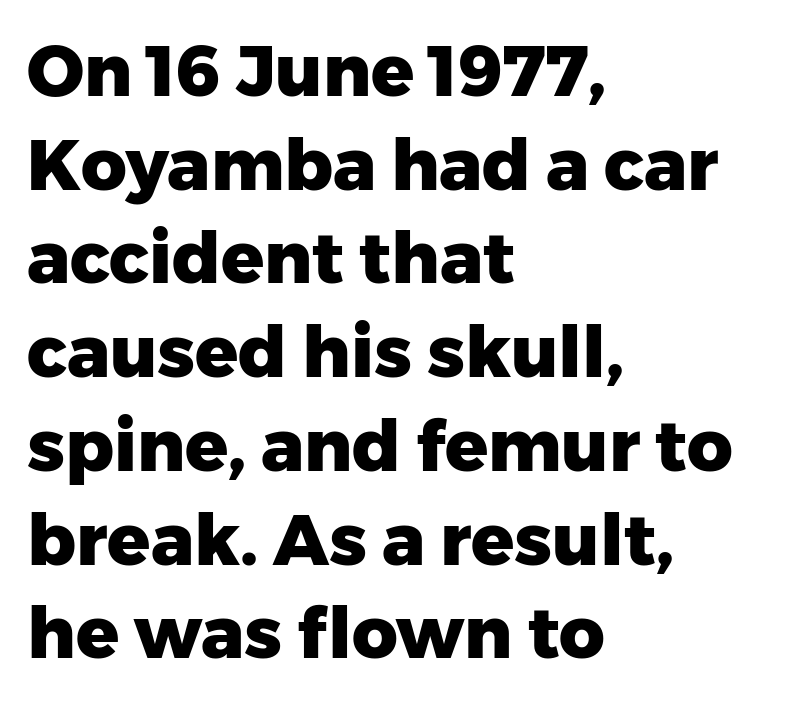
Q: Is the text bold? A: Yes.
Q: Is the text italic (slanted)? A: No, it is upright.
Q: Is the typeface a serif or a sans-serif typeface? A: Sans-serif.
Q: Is the text underlined? A: No.
Q: How is the paragraph aligned? A: Left-aligned.
Q: Is the spacing between letters normal or unusually wide? A: Normal.
Q: Is the spacing between lines tight, normal or loose? A: Normal.
Q: Width (condensed, normal, or wide)? A: Normal.
Q: Stroke contrast? A: Low.
Q: x-height? A: Medium.
Q: Monospaced? A: No.
